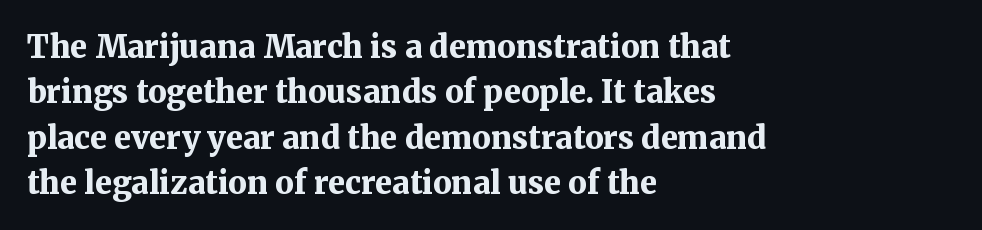
{"serif": "yes", "italic": "no", "bold": "yes", "weight": "bold", "width": "normal", "stroke_contrast": "medium", "x_height": "medium", "monospaced": "no", "underline": "no", "align": "left", "line_spacing": "normal", "line_spacing_ratio": 1.46, "letter_spacing": "normal", "letter_spacing_em": 0.0, "glyph_px": 31}
